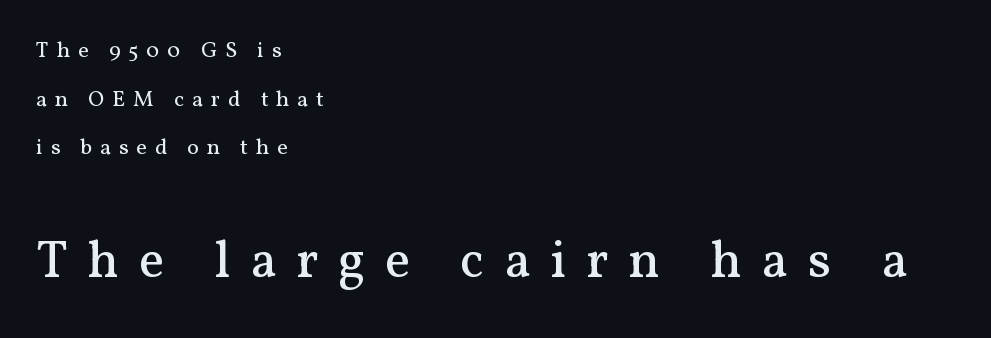
{"serif": "yes", "italic": "no", "bold": "no", "weight": "regular", "width": "normal", "stroke_contrast": "medium", "x_height": "medium", "monospaced": "no", "underline": "no", "align": "left", "line_spacing": "loose", "line_spacing_ratio": 2.21, "letter_spacing": "wide", "letter_spacing_em": 0.36, "larger_block": "second", "size_ratio": 2.45, "glyph_px": 54}
